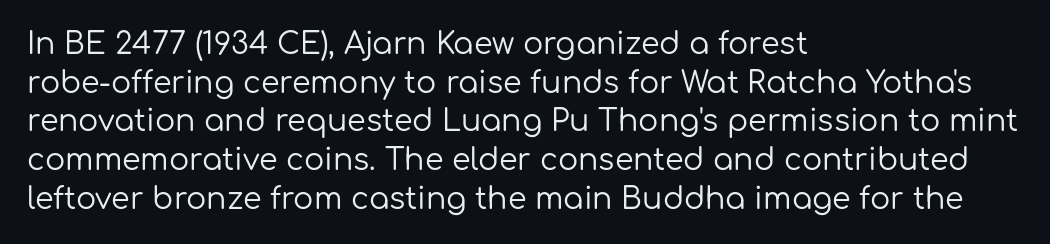
{"serif": "no", "italic": "no", "bold": "no", "weight": "regular", "width": "normal", "stroke_contrast": "low", "x_height": "medium", "monospaced": "no", "underline": "no", "align": "left", "line_spacing": "normal", "line_spacing_ratio": 1.29, "letter_spacing": "normal", "letter_spacing_em": 0.0, "glyph_px": 30}
